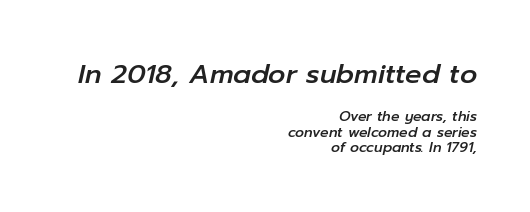
This sample trades vertical openness for compactness between lines. Quick note: underline off. Which chunk is bigger? The first one — the top block dwarfs the bottom. This rendering uses right alignment, leaving the left contour irregular. Students, note that the glyphs here touch the page at normal intervals. In terms of posture, this sample is oblique.
